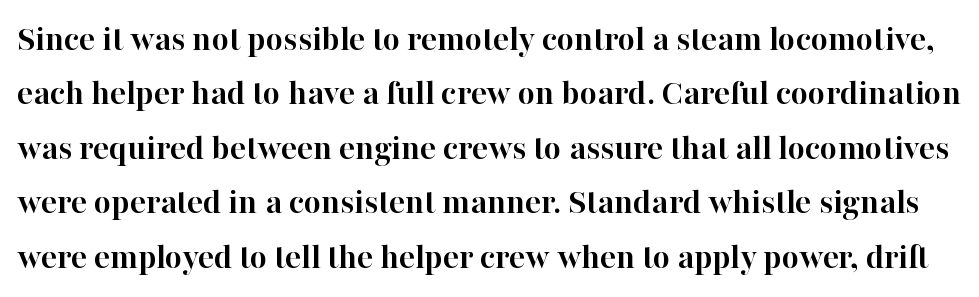
On the weight axis this lands at bold, roughly 700. Italic: no, the glyphs are upright roman. The glyphs in this specimen are seriffed. The passage shown is not underscored anywhere.
